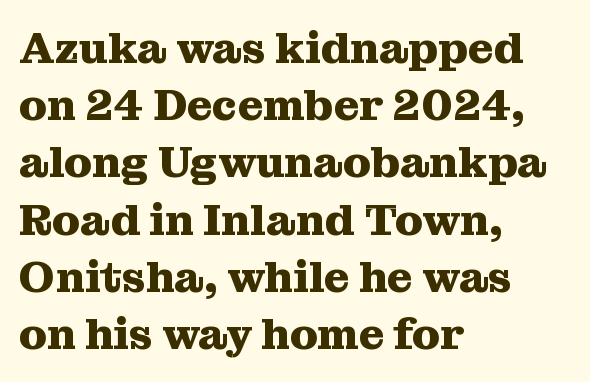
In terms of letterspacing, this is plain default setting. Note the varied advance widths — an 'i' is clearly narrower than an 'm'. Font category for this specimen: serif. Ascenders rise straight up at ninety degrees.
